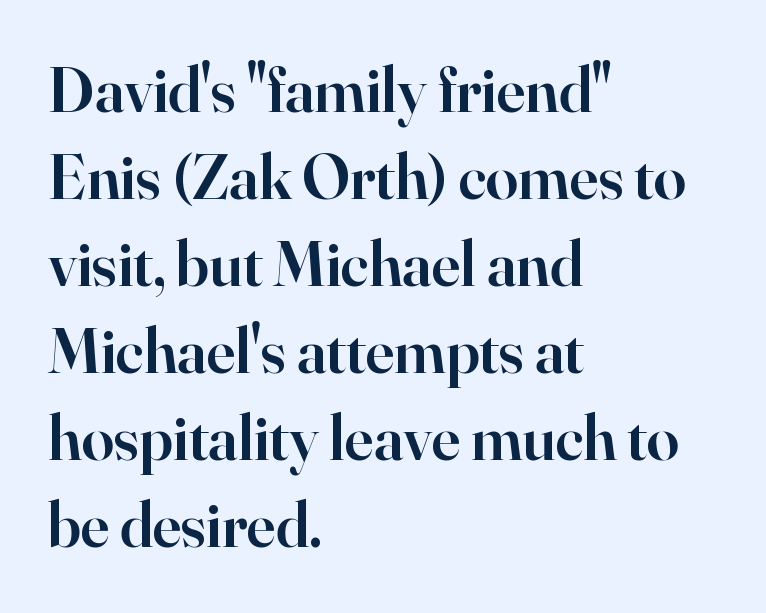
The image shows 65 px semibold serif type, upright; set left-aligned, normal line spacing (1.34x), normal letter spacing, not underlined; high stroke contrast and a small x-height.
